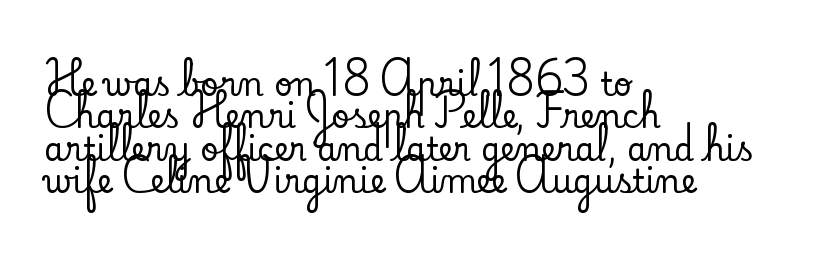
The image shows 32 px serif type, upright; set left-aligned, tight line spacing (1.01x), normal letter spacing, not underlined; low stroke contrast and a small x-height.
